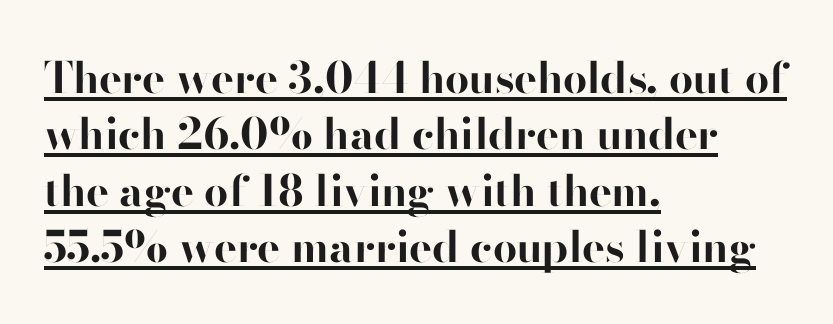
Q: Is the text bold? A: Yes.
Q: Is the text italic (slanted)? A: No, it is upright.
Q: Is the typeface a serif or a sans-serif typeface? A: Sans-serif.
Q: Is the text underlined? A: Yes.
Q: How is the paragraph aligned? A: Left-aligned.
Q: Is the spacing between letters normal or unusually wide? A: Normal.
Q: Is the spacing between lines tight, normal or loose? A: Normal.
Q: Width (condensed, normal, or wide)? A: Normal.
Q: Stroke contrast? A: High.
Q: x-height? A: Small.
Q: Monospaced? A: No.
